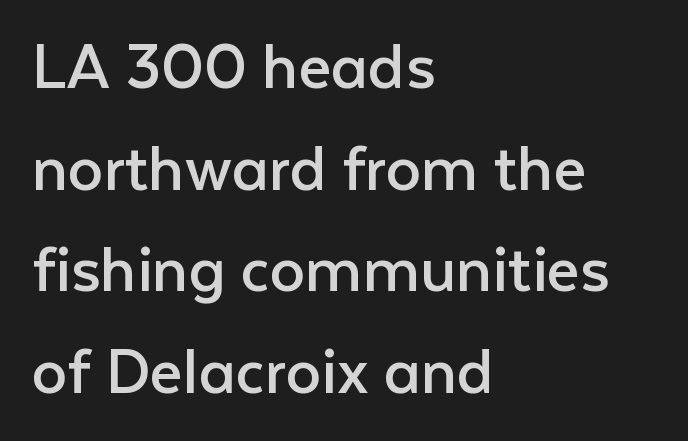
You could call the tracking neutral — neither tight nor loose. Classification — sans serif. Posture: straight, roman, zero tilt. All the whitespace from short lines collects on the right.
